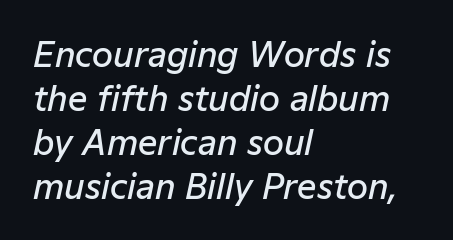
{"italic": "yes", "lean": "right", "slant_degrees": 12, "bold": "semi", "weight": "semibold", "width": "normal", "stroke_contrast": "low", "x_height": "medium", "monospaced": "no", "underline": "no", "align": "left", "line_spacing": "normal", "line_spacing_ratio": 1.29, "letter_spacing": "normal", "letter_spacing_em": 0.0, "glyph_px": 34}
